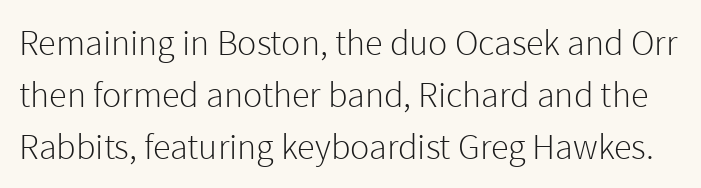
{"serif": "no", "italic": "no", "bold": "no", "weight": "light", "width": "normal", "x_height": "medium", "monospaced": "no", "underline": "no", "line_spacing": "normal", "line_spacing_ratio": 1.44, "letter_spacing": "normal", "letter_spacing_em": 0.0, "glyph_px": 36}
